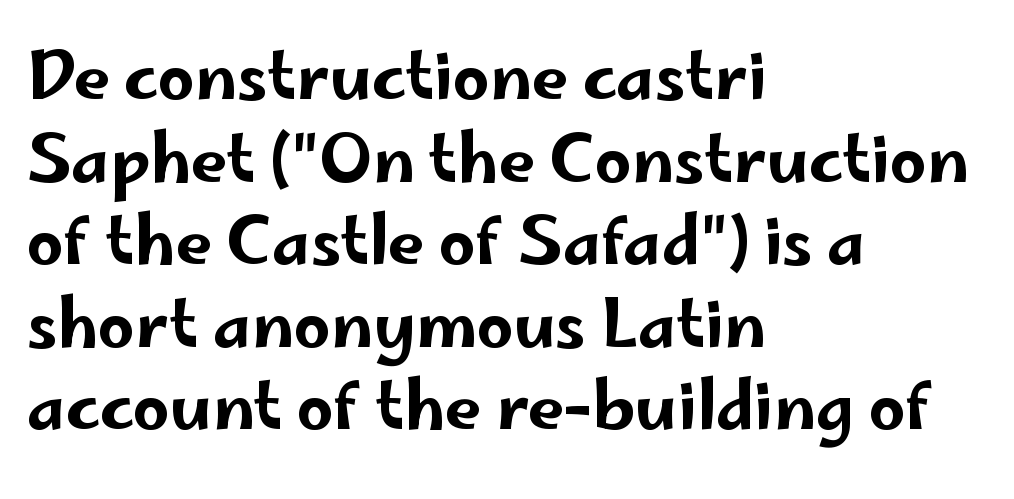
Q: Is the text italic (slanted)? A: No, it is upright.
Q: Is the typeface a serif or a sans-serif typeface? A: Sans-serif.
Q: Is the text underlined? A: No.
Q: How is the paragraph aligned? A: Left-aligned.
Q: Is the spacing between letters normal or unusually wide? A: Normal.
Q: Is the spacing between lines tight, normal or loose? A: Normal.
Q: Width (condensed, normal, or wide)? A: Wide.
Q: Stroke contrast? A: Low.
Q: x-height? A: Small.
Q: Monospaced? A: No.
